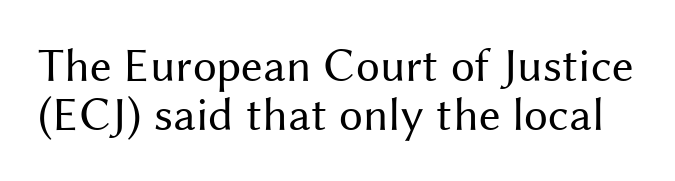
{"serif": "no", "italic": "no", "bold": "no", "weight": "regular", "width": "normal", "stroke_contrast": "medium", "x_height": "medium", "monospaced": "no", "underline": "no", "line_spacing": "tight", "line_spacing_ratio": 1.03, "letter_spacing": "normal", "letter_spacing_em": 0.0, "glyph_px": 48}
